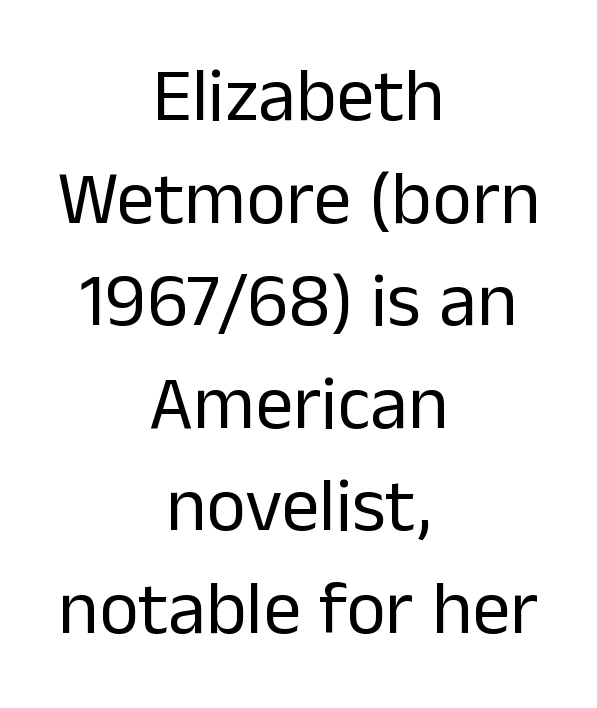
Q: Is the text bold? A: No.
Q: Is the text italic (slanted)? A: No, it is upright.
Q: Is the typeface a serif or a sans-serif typeface? A: Sans-serif.
Q: Is the text underlined? A: No.
Q: How is the paragraph aligned? A: Centered.
Q: Is the spacing between letters normal or unusually wide? A: Normal.
Q: Is the spacing between lines tight, normal or loose? A: Normal.
Q: Width (condensed, normal, or wide)? A: Normal.
Q: Stroke contrast? A: Low.
Q: x-height? A: Medium.
Q: Monospaced? A: No.
